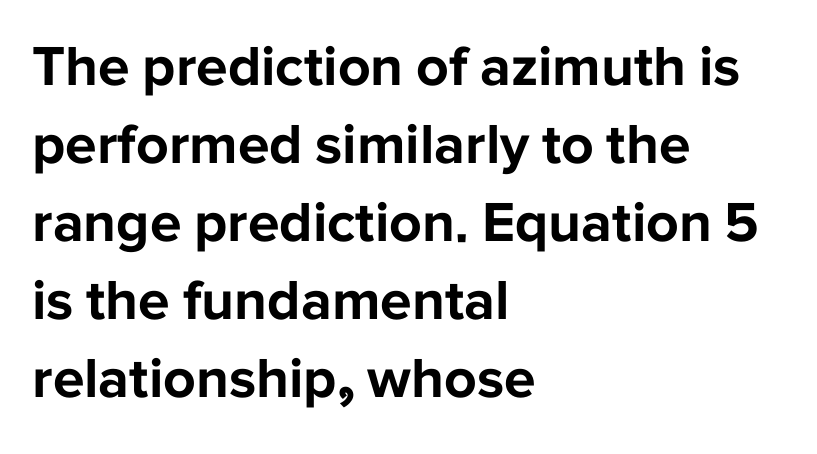
Q: Is the text bold? A: Yes.
Q: Is the text italic (slanted)? A: No, it is upright.
Q: Is the typeface a serif or a sans-serif typeface? A: Sans-serif.
Q: Is the text underlined? A: No.
Q: How is the paragraph aligned? A: Left-aligned.
Q: Is the spacing between letters normal or unusually wide? A: Normal.
Q: Is the spacing between lines tight, normal or loose? A: Normal.
Q: Width (condensed, normal, or wide)? A: Normal.
Q: Stroke contrast? A: Low.
Q: x-height? A: Medium.
Q: Monospaced? A: No.
